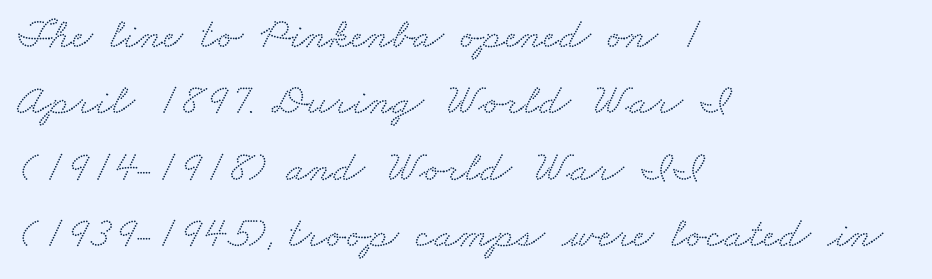
Underline: absent. These lines sit exactly where default settings would place them. This sample uses a serif face. The gaps between neighbouring characters are ordinary and unremarkable.
